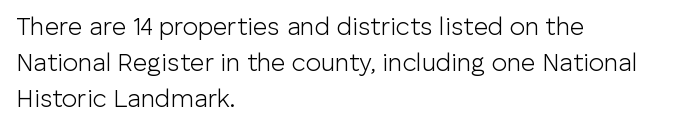
Q: Is the text bold? A: No.
Q: Is the text italic (slanted)? A: No, it is upright.
Q: Is the text underlined? A: No.
Q: How is the paragraph aligned? A: Left-aligned.
Q: Is the spacing between letters normal or unusually wide? A: Normal.
Q: Is the spacing between lines tight, normal or loose? A: Normal.
